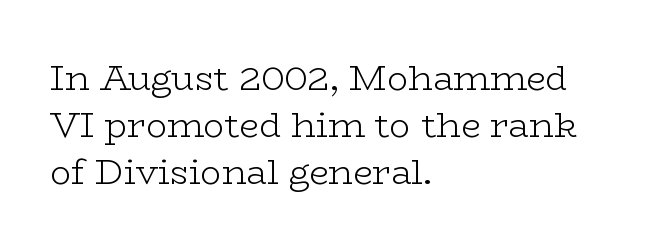
The image shows 35 px light, wide serif type, upright; set left-aligned, normal line spacing (1.34x), normal letter spacing, not underlined; low stroke contrast and a medium x-height.
